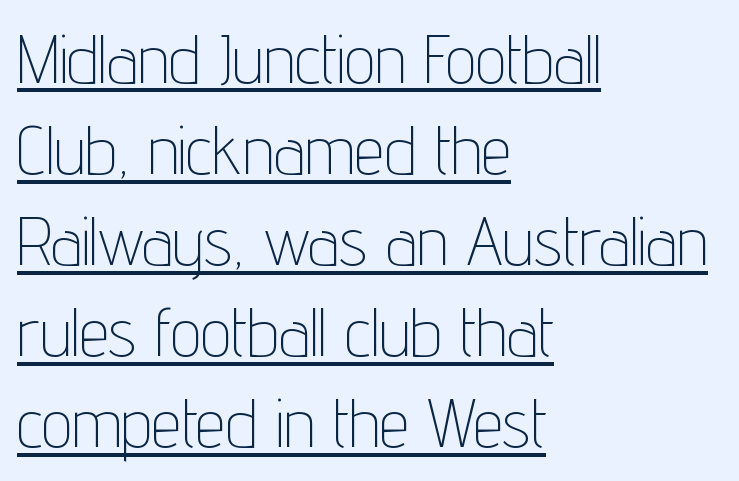
Q: Is the text bold? A: No.
Q: Is the text italic (slanted)? A: No, it is upright.
Q: Is the typeface a serif or a sans-serif typeface? A: Sans-serif.
Q: Is the text underlined? A: Yes.
Q: How is the paragraph aligned? A: Left-aligned.
Q: Is the spacing between letters normal or unusually wide? A: Normal.
Q: Is the spacing between lines tight, normal or loose? A: Normal.
Q: Width (condensed, normal, or wide)? A: Condensed.
Q: Stroke contrast? A: Low.
Q: x-height? A: Medium.
Q: Monospaced? A: No.
